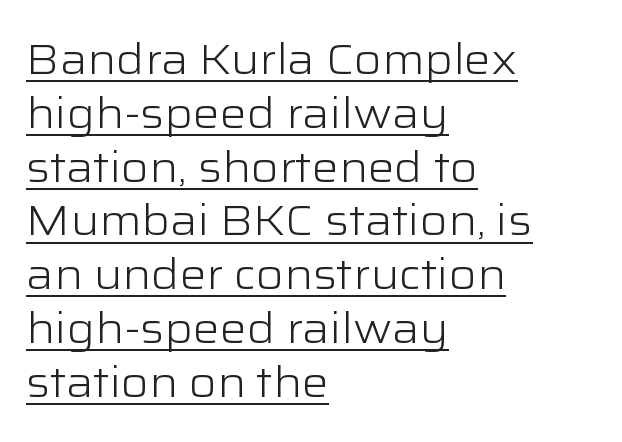
The image shows 42 px light, wide sans-serif type, upright; set left-aligned, normal line spacing (1.28x), normal letter spacing, underlined; low stroke contrast and a medium x-height.
